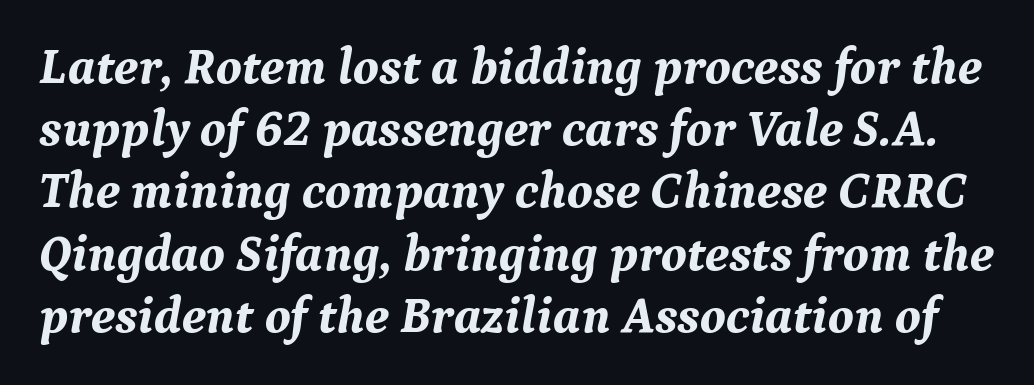
The image shows 51 px bold serif type, italic (leaning right); set line spacing 1.22x, normal letter spacing, not underlined; medium stroke contrast and a medium x-height.
